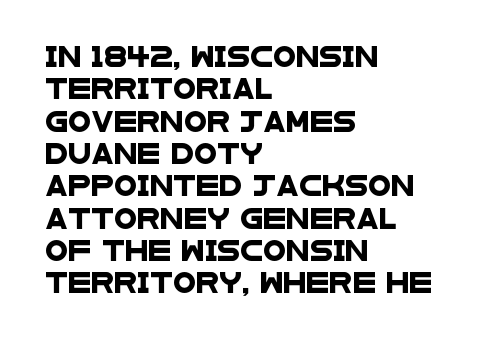
{"underline": "no", "align": "left", "line_spacing": "normal", "line_spacing_ratio": 1.54, "letter_spacing": "normal", "letter_spacing_em": 0.0, "glyph_px": 21}
